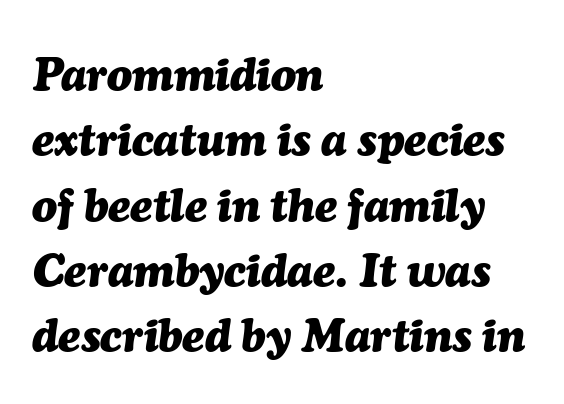
The image shows 46 px heavy type, italic (leaning right); set left-aligned, normal line spacing (1.42x), normal letter spacing, not underlined; medium stroke contrast and a medium x-height.
